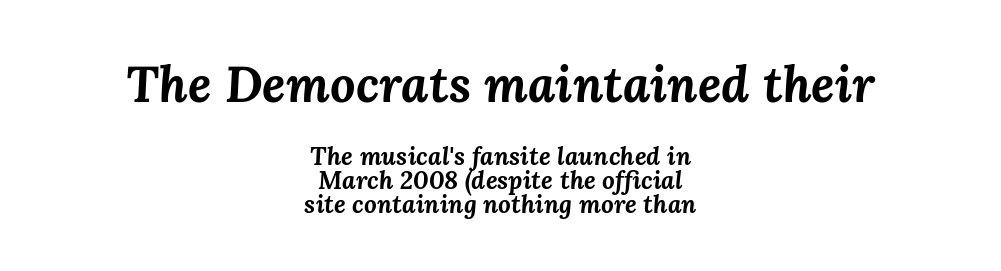
Q: Is the text bold? A: Yes.
Q: Is the text italic (slanted)? A: Yes, it leans right by about 3 degrees.
Q: Is the text underlined? A: No.
Q: How is the paragraph aligned? A: Centered.
Q: Is the spacing between letters normal or unusually wide? A: Normal.
Q: Is the spacing between lines tight, normal or loose? A: Tight.
Q: Which block of text is set in a larger size, the first (top) or the second (bottom)? A: The first (top) one.
Q: Width (condensed, normal, or wide)? A: Normal.
Q: Stroke contrast? A: Medium.
Q: x-height? A: Medium.
Q: Monospaced? A: No.
